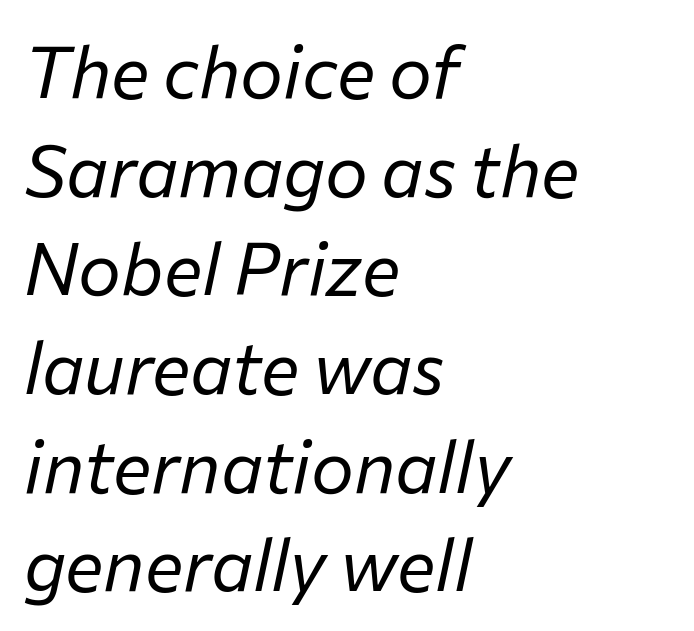
The image shows 72 px regular-weight type, italic (leaning right); set left-aligned, normal line spacing (1.37x), normal letter spacing, not underlined; low stroke contrast and a medium x-height.
